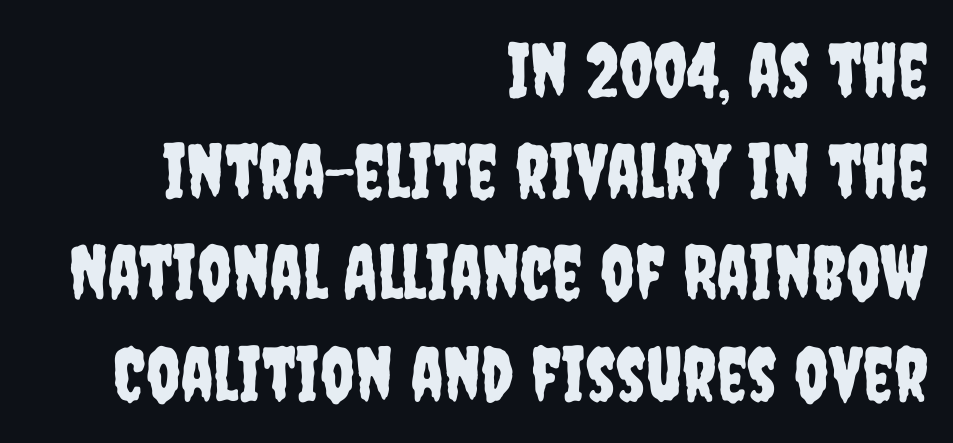
Q: Is the text italic (slanted)? A: No, it is upright.
Q: Is the typeface a serif or a sans-serif typeface? A: Sans-serif.
Q: Is the text underlined? A: No.
Q: How is the paragraph aligned? A: Right-aligned.
Q: Is the spacing between letters normal or unusually wide? A: Normal.
Q: Is the spacing between lines tight, normal or loose? A: Normal.
Q: Width (condensed, normal, or wide)? A: Condensed.
Q: Stroke contrast? A: Low.
Q: x-height? A: Large.
Q: Monospaced? A: No.
